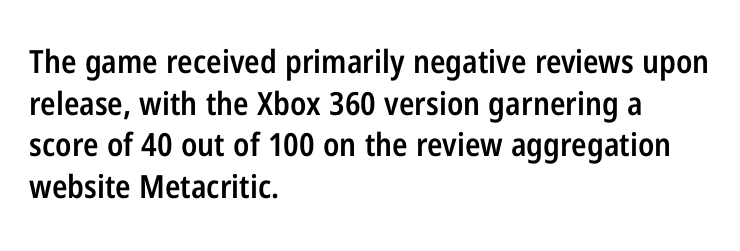
Q: Is the text bold? A: Semi-bold.
Q: Is the text italic (slanted)? A: No, it is upright.
Q: Is the typeface a serif or a sans-serif typeface? A: Sans-serif.
Q: Is the text underlined? A: No.
Q: How is the paragraph aligned? A: Left-aligned.
Q: Is the spacing between letters normal or unusually wide? A: Normal.
Q: Is the spacing between lines tight, normal or loose? A: Normal.
Q: Width (condensed, normal, or wide)? A: Condensed.
Q: Stroke contrast? A: Low.
Q: x-height? A: Medium.
Q: Monospaced? A: No.
